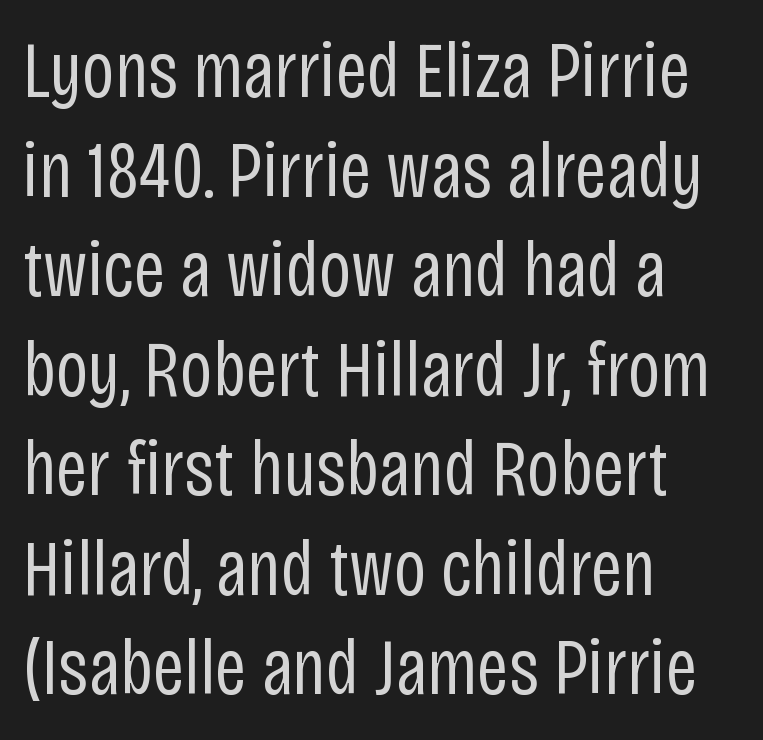
{"serif": "no", "italic": "no", "bold": "no", "weight": "regular", "width": "condensed", "stroke_contrast": "low", "x_height": "large", "monospaced": "no", "underline": "no", "align": "left", "line_spacing": "normal", "line_spacing_ratio": 1.26, "letter_spacing": "normal", "letter_spacing_em": 0.0, "glyph_px": 79}
